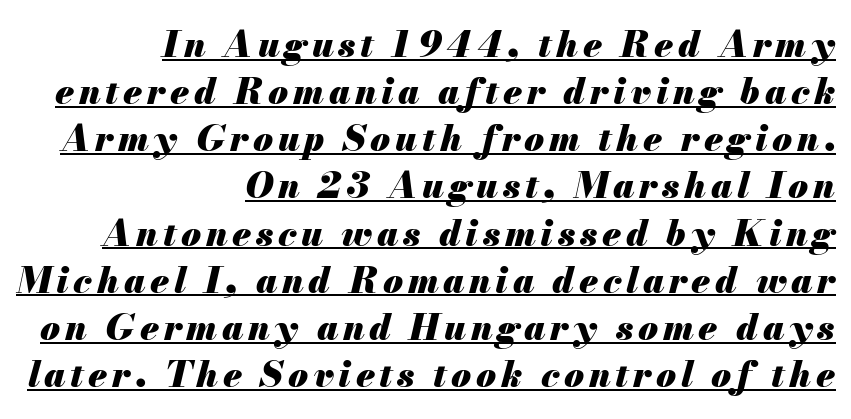
Varying glyph widths throughout — classic text-font behaviour. The passage is arranged like a letterhead date or caption credit — flush right. A rule runs beneath these lines of type. Chunky letters — that's bold for sure. The line-height multiplier appears to be the usual default.
